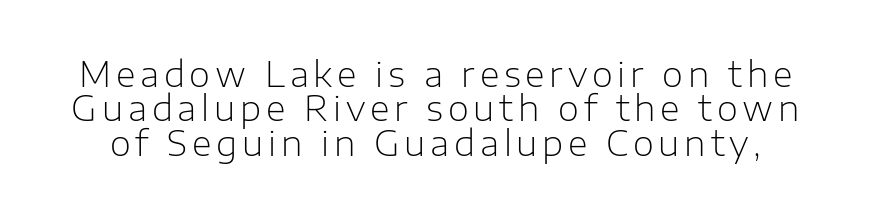
Does the type have serifs? No, each stem ends abruptly. The specimen omits any rule beneath the text block's lines. Here the designer chose a conventional face with non-uniform glyph widths. The strokes are not fattened; the text isn't bold. Rendered with straight, roman letterforms. If you measured baseline to baseline, you'd find a short distance.
